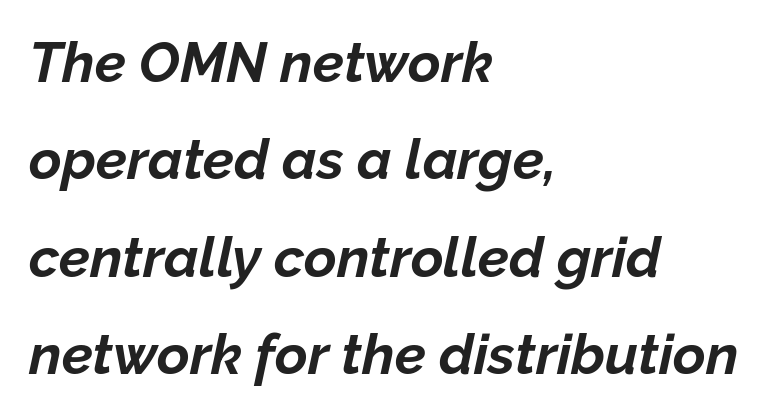
{"italic": "yes", "lean": "right", "slant_degrees": 12, "bold": "yes", "weight": "bold", "width": "normal", "stroke_contrast": "low", "x_height": "medium", "monospaced": "no", "underline": "no", "align": "left", "line_spacing_ratio": 1.74, "letter_spacing": "normal", "letter_spacing_em": 0.0, "glyph_px": 56}
